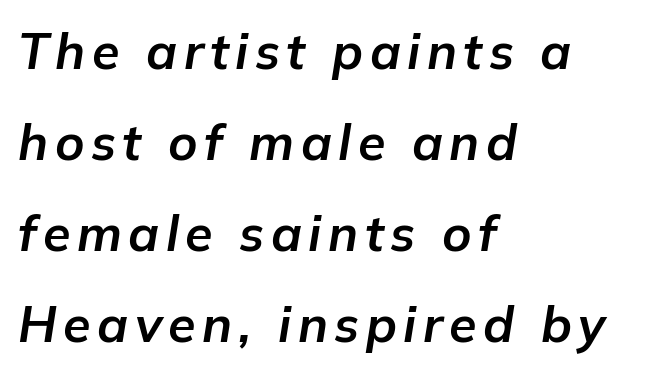
The passage shown leans; its letterforms are oblique. These lines are set flush left with a ragged right edge. The specimen omits any rule beneath the text block's lines. Weight: bold.
